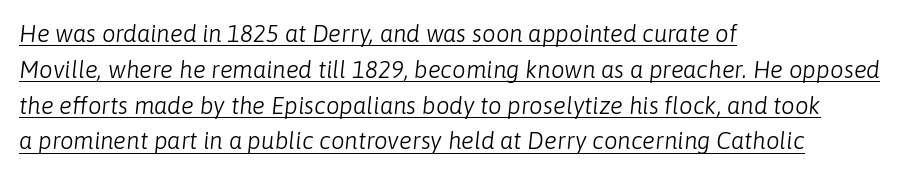
Q: Is the text bold? A: No.
Q: Is the text italic (slanted)? A: Yes, it leans right by about 6 degrees.
Q: Is the text underlined? A: Yes.
Q: How is the paragraph aligned? A: Left-aligned.
Q: Is the spacing between letters normal or unusually wide? A: Normal.
Q: Is the spacing between lines tight, normal or loose? A: Normal.
